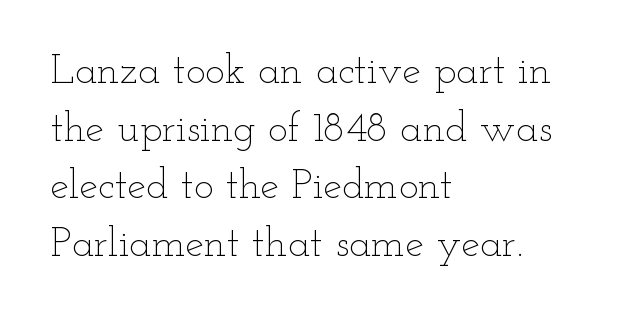
{"italic": "no", "bold": "no", "weight": "thin", "width": "wide", "stroke_contrast": "low", "x_height": "small", "monospaced": "no", "underline": "no", "align": "left", "line_spacing": "normal", "line_spacing_ratio": 1.37, "letter_spacing": "normal", "letter_spacing_em": 0.0, "glyph_px": 42}
